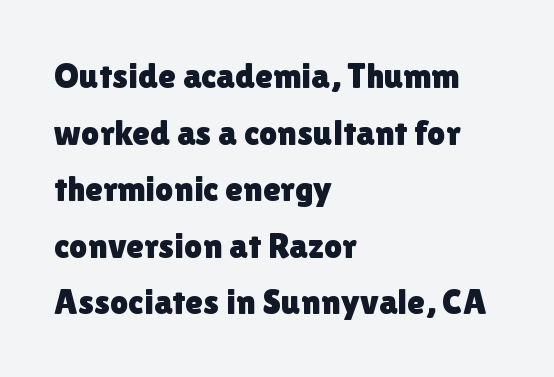
Note the varied advance widths — an 'i' is clearly narrower than an 'm'. The foot of each line stays bare and open. Check where the strokes stop: nothing finishes them off — pure sans. The lettering stays uniformly vertical, giving the passage a roman look. Spacing between characters is what you'd get straight out of the box. Leading matches the norm, producing a regular column.
